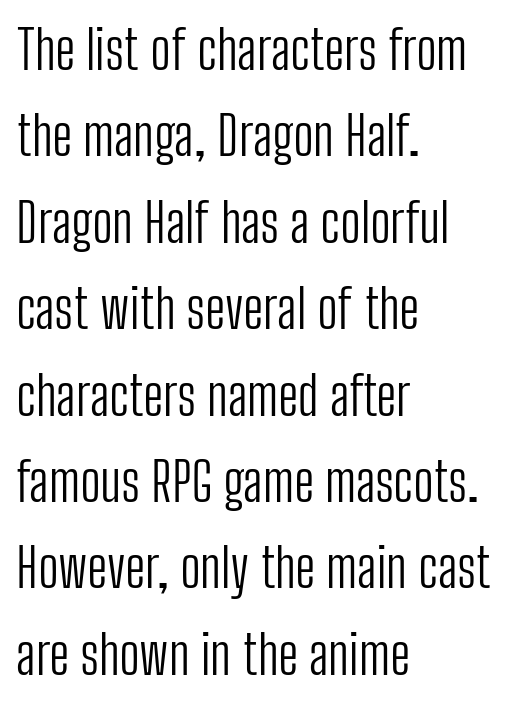
Varying glyph widths throughout — classic text-font behaviour. Each row of text sits above clean, open space. Caption: standard tracking, unaltered. Regarding leading, the lines here are spaced in the standard way. Regarding serifs, this sample does without them.
